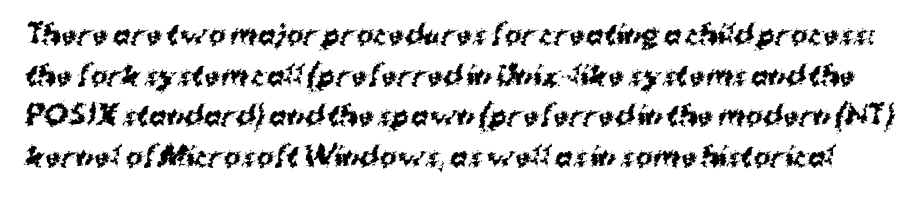
Q: Is the text bold? A: Yes.
Q: Is the text underlined? A: No.
Q: Is the spacing between letters normal or unusually wide? A: Normal.
Q: Is the spacing between lines tight, normal or loose? A: Normal.
